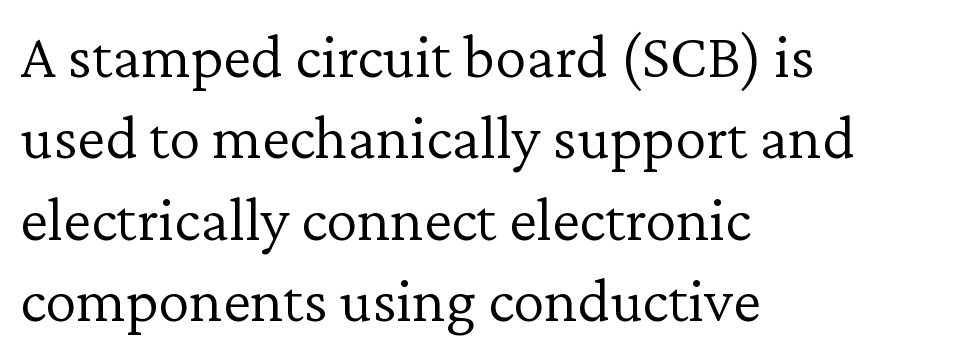
Q: Is the text bold? A: No.
Q: Is the text italic (slanted)? A: No, it is upright.
Q: Is the typeface a serif or a sans-serif typeface? A: Serif.
Q: Is the text underlined? A: No.
Q: How is the paragraph aligned? A: Left-aligned.
Q: Is the spacing between letters normal or unusually wide? A: Normal.
Q: Is the spacing between lines tight, normal or loose? A: Normal.
Q: Width (condensed, normal, or wide)? A: Normal.
Q: Stroke contrast? A: Low.
Q: x-height? A: Medium.
Q: Monospaced? A: No.
